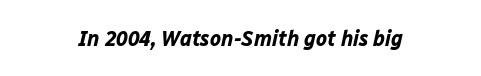
Q: Is the text bold? A: Yes.
Q: Is the text italic (slanted)? A: Yes, it leans right by about 12 degrees.
Q: Is the text underlined? A: No.
Q: Is the spacing between letters normal or unusually wide? A: Normal.
